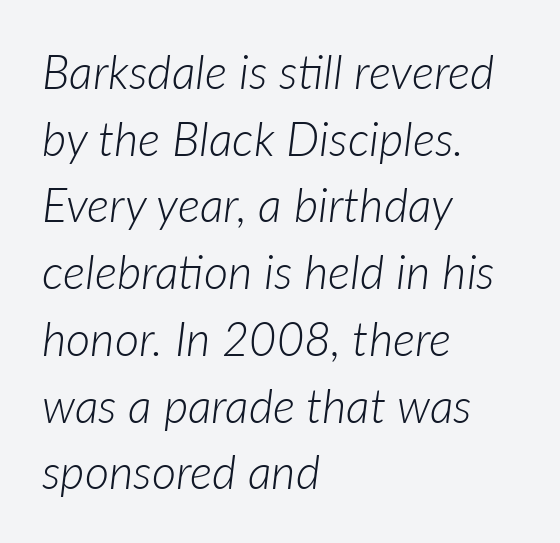
The image shows 47 px light type, italic (leaning right); set left-aligned, normal line spacing (1.42x), normal letter spacing, not underlined; low stroke contrast and a medium x-height.
